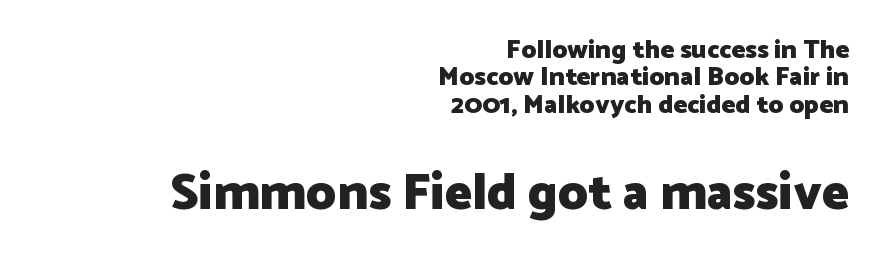
Whoever set this chose condensed vertical rhythm over breathing room. Each letter keeps its own natural width here, so spacing adapts to shape. Beneath every word, the page is bare. To sum up the face: it is a sans, with no serifs. The characters look thick and weighty, a clear bold.
